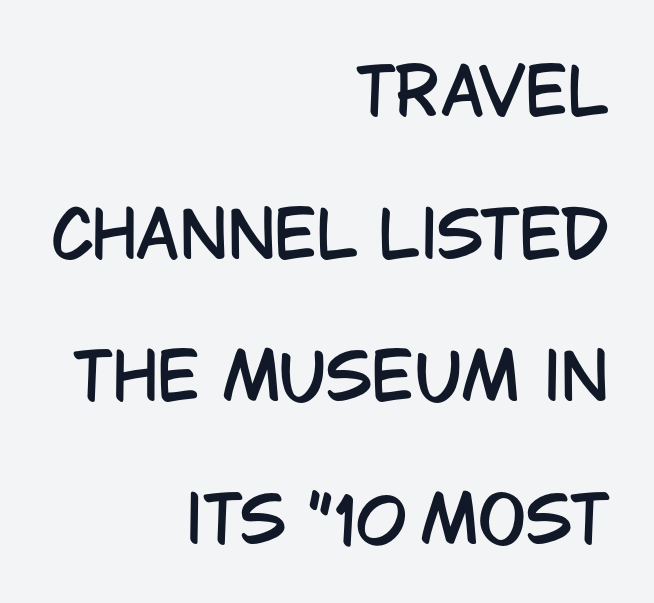
Q: Is the text italic (slanted)? A: No, it is upright.
Q: Is the typeface a serif or a sans-serif typeface? A: Sans-serif.
Q: Is the text underlined? A: No.
Q: How is the paragraph aligned? A: Right-aligned.
Q: Is the spacing between letters normal or unusually wide? A: Normal.
Q: Is the spacing between lines tight, normal or loose? A: Loose.
Q: Width (condensed, normal, or wide)? A: Condensed.
Q: Stroke contrast? A: Low.
Q: x-height? A: Large.
Q: Monospaced? A: No.
